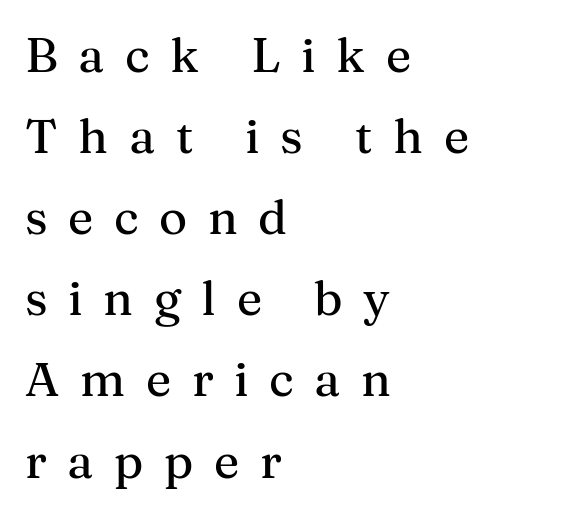
Q: Is the text italic (slanted)? A: No, it is upright.
Q: Is the typeface a serif or a sans-serif typeface? A: Serif.
Q: Is the text underlined? A: No.
Q: How is the paragraph aligned? A: Left-aligned.
Q: Is the spacing between letters normal or unusually wide? A: Unusually wide.
Q: Is the spacing between lines tight, normal or loose? A: Normal.
Q: Width (condensed, normal, or wide)? A: Normal.
Q: Stroke contrast? A: Medium.
Q: x-height? A: Medium.
Q: Monospaced? A: No.
